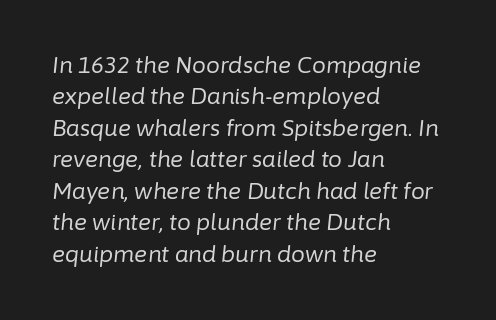
Q: Is the text bold? A: No.
Q: Is the text italic (slanted)? A: Yes, it leans right by about 6 degrees.
Q: Is the text underlined? A: No.
Q: How is the paragraph aligned? A: Left-aligned.
Q: Is the spacing between letters normal or unusually wide? A: Normal.
Q: Is the spacing between lines tight, normal or loose? A: Normal.
